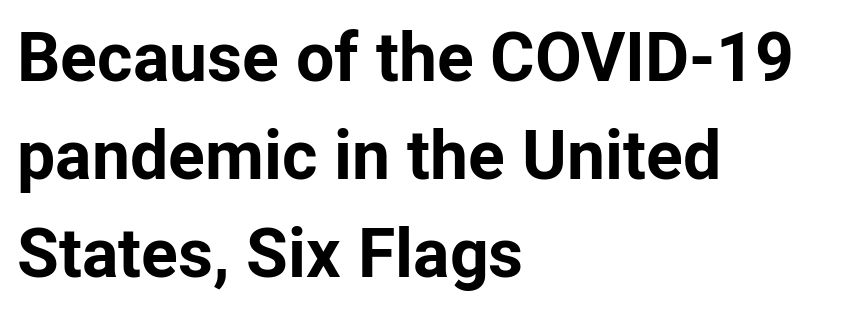
Is there much room between lines? A standard amount, neither cramped nor airy. These lines are rendered in a variable-pitch font. The designer went with a sans here, leaving each stem footless. Look at the tracking — it's just the regular setting, nothing added.
